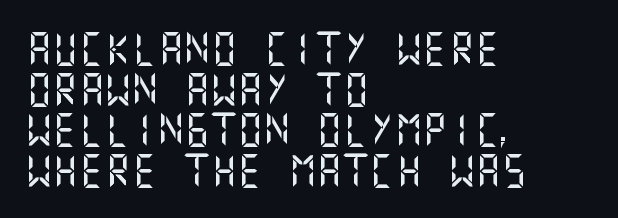
Q: Is the text italic (slanted)? A: No, it is upright.
Q: Is the typeface a serif or a sans-serif typeface? A: Sans-serif.
Q: Is the text underlined? A: No.
Q: How is the paragraph aligned? A: Left-aligned.
Q: Is the spacing between letters normal or unusually wide? A: Normal.
Q: Width (condensed, normal, or wide)? A: Normal.
Q: Stroke contrast? A: Medium.
Q: x-height? A: Large.
